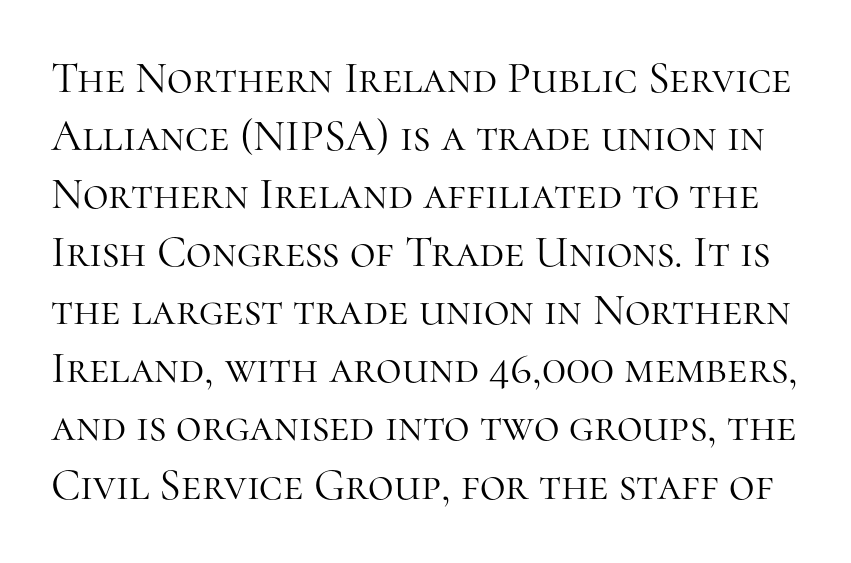
Evenly set lines give the paragraph a standard silhouette. Weight: regular or lighter. Observe the serifs anchoring each vertical stroke in this sample. Italic? Not at all — the glyphs are vertical. The face used here is proportionally spaced, like ordinary book or web type.
